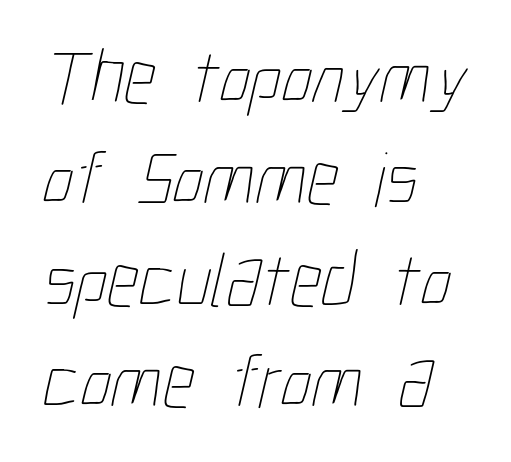
Q: Is the text bold? A: No.
Q: Is the text underlined? A: No.
Q: How is the paragraph aligned? A: Left-aligned.
Q: Is the spacing between letters normal or unusually wide? A: Normal.
Q: Is the spacing between lines tight, normal or loose? A: Normal.
Q: Width (condensed, normal, or wide)? A: Condensed.
Q: Stroke contrast? A: Low.
Q: x-height? A: Medium.
Q: Monospaced? A: No.
